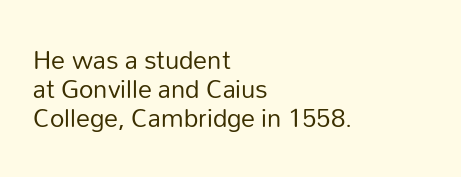
Q: Is the text bold? A: No.
Q: Is the text italic (slanted)? A: No, it is upright.
Q: Is the typeface a serif or a sans-serif typeface? A: Sans-serif.
Q: Is the text underlined? A: No.
Q: How is the paragraph aligned? A: Left-aligned.
Q: Is the spacing between letters normal or unusually wide? A: Normal.
Q: Is the spacing between lines tight, normal or loose? A: Tight.
Q: Width (condensed, normal, or wide)? A: Normal.
Q: Stroke contrast? A: Low.
Q: x-height? A: Medium.
Q: Monospaced? A: No.
